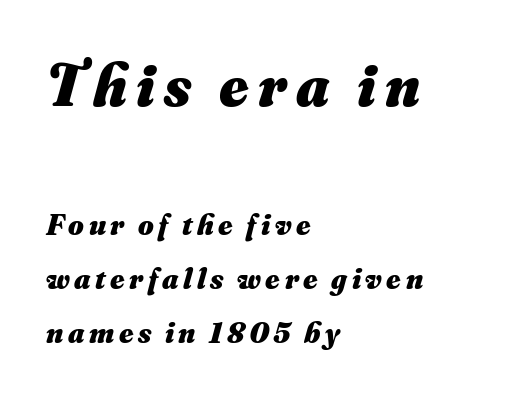
Q: Is the text bold? A: Yes.
Q: Is the text italic (slanted)? A: Yes, it leans right by about 16 degrees.
Q: Is the text underlined? A: No.
Q: How is the paragraph aligned? A: Left-aligned.
Q: Which block of text is set in a larger size, the first (top) or the second (bottom)? A: The first (top) one.
Q: Width (condensed, normal, or wide)? A: Normal.
Q: Stroke contrast? A: Medium.
Q: x-height? A: Small.
Q: Monospaced? A: No.
